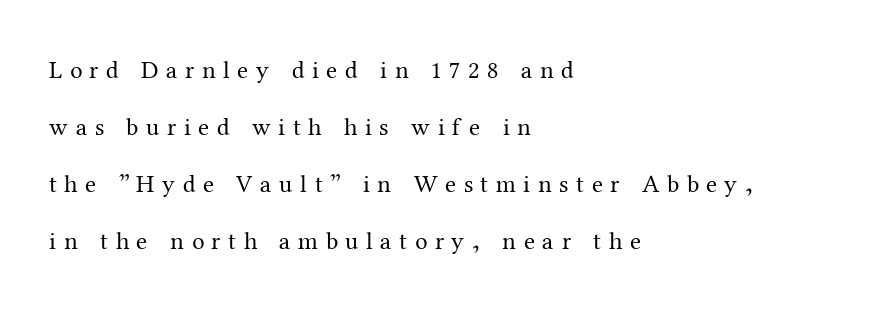
{"italic": "no", "bold": "no", "underline": "no", "align": "left", "line_spacing": "loose", "line_spacing_ratio": 2.28, "letter_spacing": "wide", "letter_spacing_em": 0.3, "glyph_px": 25}
